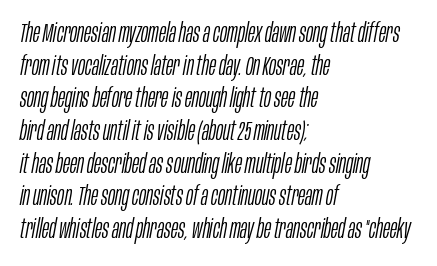
Q: Is the text bold? A: No.
Q: Is the text italic (slanted)? A: Yes, it leans right by about 10 degrees.
Q: Is the text underlined? A: No.
Q: How is the paragraph aligned? A: Left-aligned.
Q: Is the spacing between letters normal or unusually wide? A: Normal.
